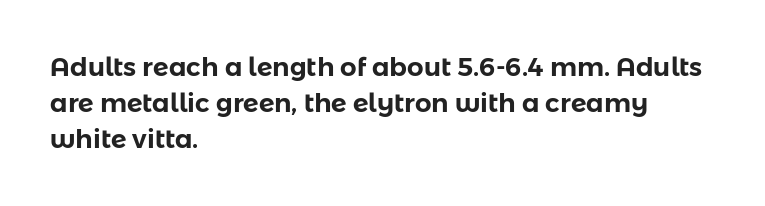
Q: Is the text italic (slanted)? A: No, it is upright.
Q: Is the text underlined? A: No.
Q: How is the paragraph aligned? A: Left-aligned.
Q: Is the spacing between letters normal or unusually wide? A: Normal.
Q: Is the spacing between lines tight, normal or loose? A: Normal.
